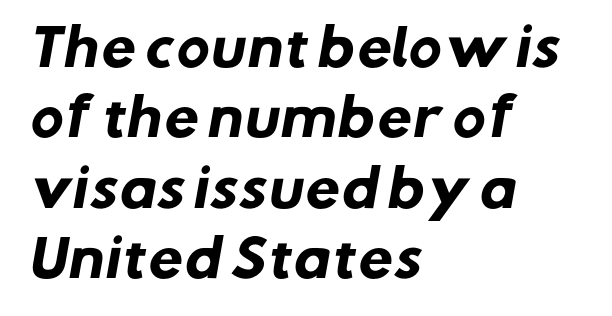
The image shows 50 px heavy sans-serif type; set left-aligned, normal line spacing (1.41x), normal letter spacing, not underlined; low stroke contrast and a medium x-height.
